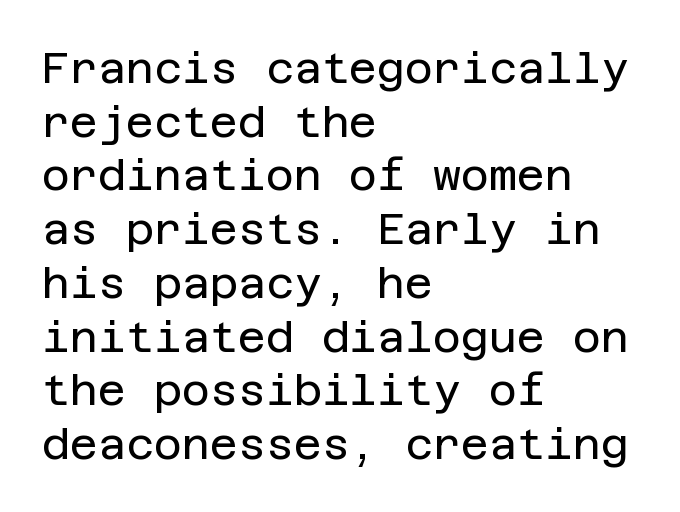
{"serif": "no", "italic": "no", "bold": "no", "weight": "regular", "width": "normal", "stroke_contrast": "low", "x_height": "large", "underline": "no", "align": "left", "line_spacing": "normal", "line_spacing_ratio": 1.25, "letter_spacing": "normal", "letter_spacing_em": 0.0, "glyph_px": 43}
